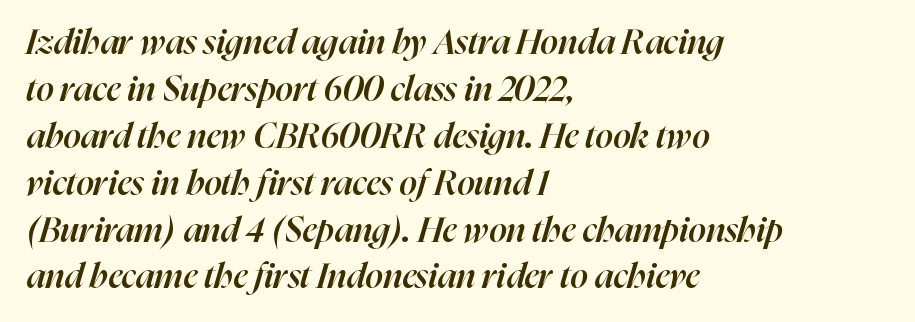
Words float on clear page, feet unadorned. Style check: oblique. The rendering keeps characters at their native spacing. I'd describe the lettering as semibold — firm but not a full bold. Here the designer chose a conventional face with non-uniform glyph widths.
